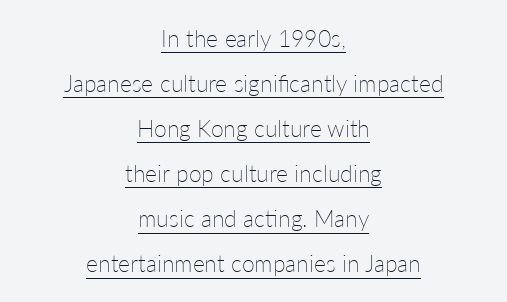
{"italic": "no", "bold": "no", "underline": "yes", "align": "center", "line_spacing": "loose", "line_spacing_ratio": 1.96, "letter_spacing": "normal", "letter_spacing_em": 0.0, "glyph_px": 23}
